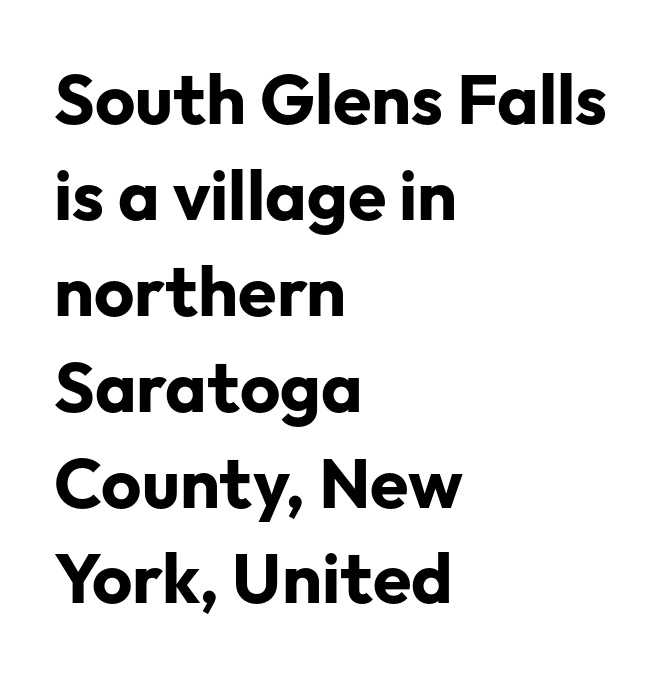
{"serif": "no", "italic": "no", "bold": "yes", "weight": "bold", "width": "normal", "stroke_contrast": "low", "x_height": "medium", "monospaced": "no", "underline": "no", "align": "left", "line_spacing": "normal", "line_spacing_ratio": 1.37, "letter_spacing": "normal", "letter_spacing_em": 0.0, "glyph_px": 70}
